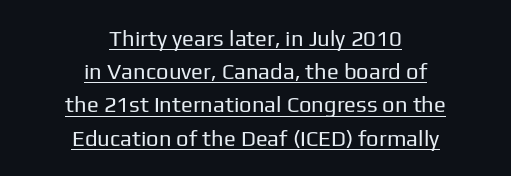
Q: Is the text bold? A: No.
Q: Is the text italic (slanted)? A: No, it is upright.
Q: Is the text underlined? A: Yes.
Q: How is the paragraph aligned? A: Centered.
Q: Is the spacing between letters normal or unusually wide? A: Normal.
Q: Is the spacing between lines tight, normal or loose? A: Normal.
